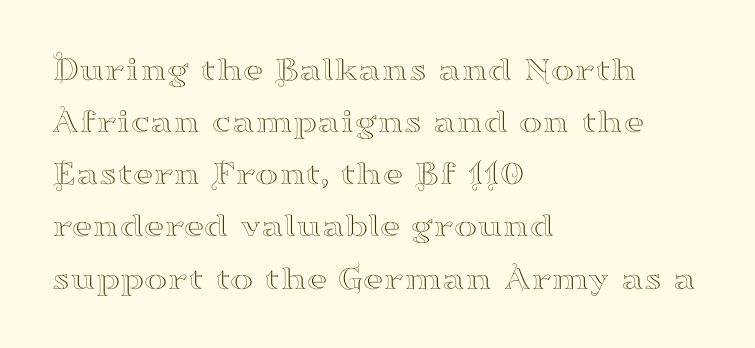
{"serif": "yes", "italic": "no", "width": "wide", "stroke_contrast": "high", "x_height": "small", "monospaced": "no", "underline": "no", "align": "left", "line_spacing": "normal", "line_spacing_ratio": 1.49, "letter_spacing": "normal", "letter_spacing_em": 0.0, "glyph_px": 35}
